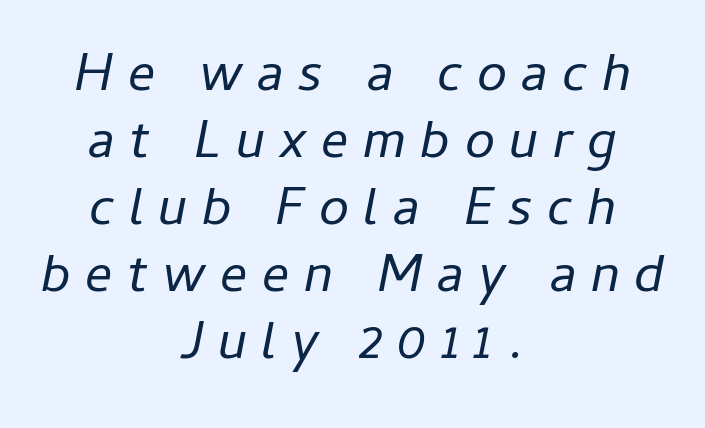
The baseline area is clear. The rendering positions every line midway between the sides. Is the type slanted? Yes — the strokes lean at a clear angle. This rendering widens character spacing well past its baseline value.
